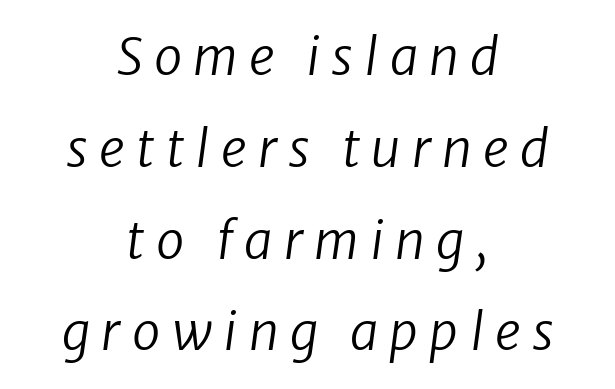
Stems here are at most as thick as an everyday book face. These lines are rendered in a variable-pitch font. Typeset on center — no edge is straight. Quick note: underline off. The passage shown leans; its letterforms are oblique. Between one letter and the next there's a generous, obvious gap.
